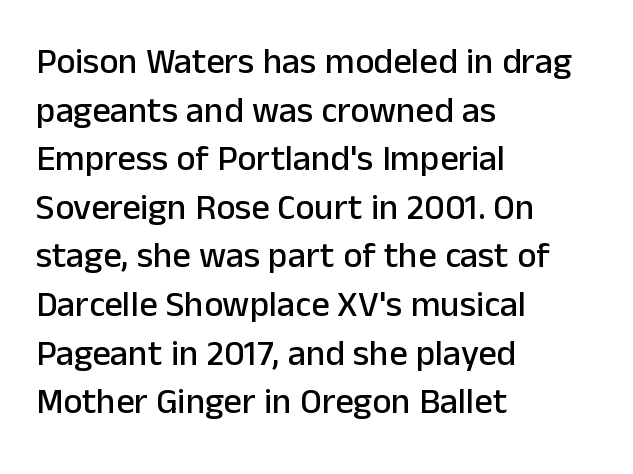
The image shows 36 px sans-serif type, upright; set left-aligned, normal line spacing (1.35x), normal letter spacing, not underlined; low stroke contrast and a medium x-height.
